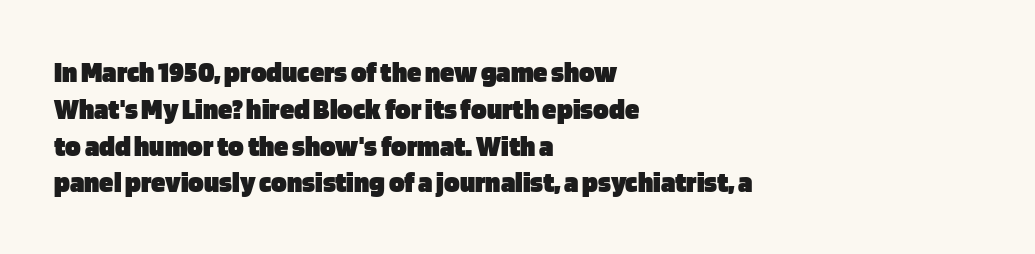
Q: Is the text bold? A: Yes.
Q: Is the text italic (slanted)? A: No, it is upright.
Q: Is the typeface a serif or a sans-serif typeface? A: Sans-serif.
Q: Is the text underlined? A: No.
Q: How is the paragraph aligned? A: Left-aligned.
Q: Is the spacing between letters normal or unusually wide? A: Normal.
Q: Is the spacing between lines tight, normal or loose? A: Normal.
Q: Width (condensed, normal, or wide)? A: Normal.
Q: Stroke contrast? A: Low.
Q: x-height? A: Large.
Q: Monospaced? A: No.
